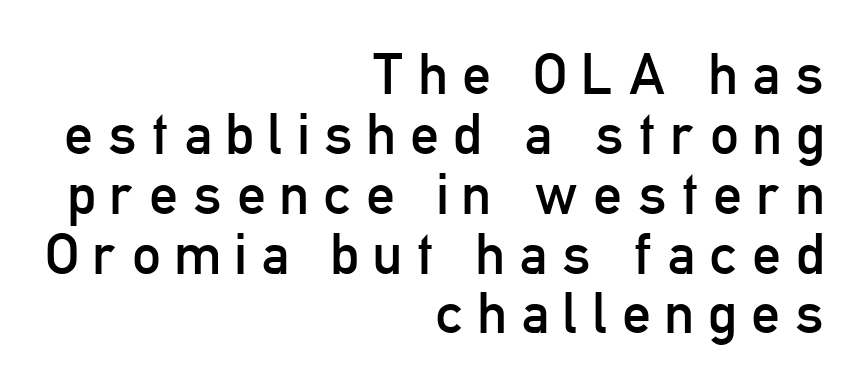
Any mark beneath the type? The region is blank. Is this a heavy cut? Hardly; it is regular or lighter. Observe the absence of serifs on each vertical stroke in this sample. Someone cranked the tracking dial way up on this one. If you drew a ruler down the right edge, every line would touch it. How would I describe the line gaps? Narrow and economical.
